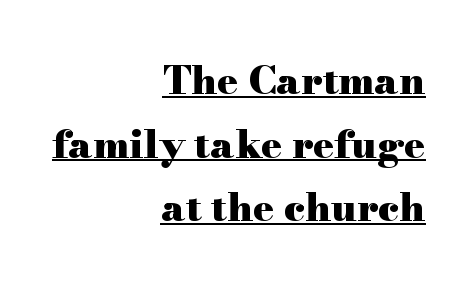
Short note: letters normally spaced. The type family on display is of the serif kind. Vertical spacing — default. This sample is right-justified, so line beginnings fall wherever the words allow. This is underlined copy, the kind a proofreader might mark for attention. The rendering uses natural spacing where letterforms have individual widths.
